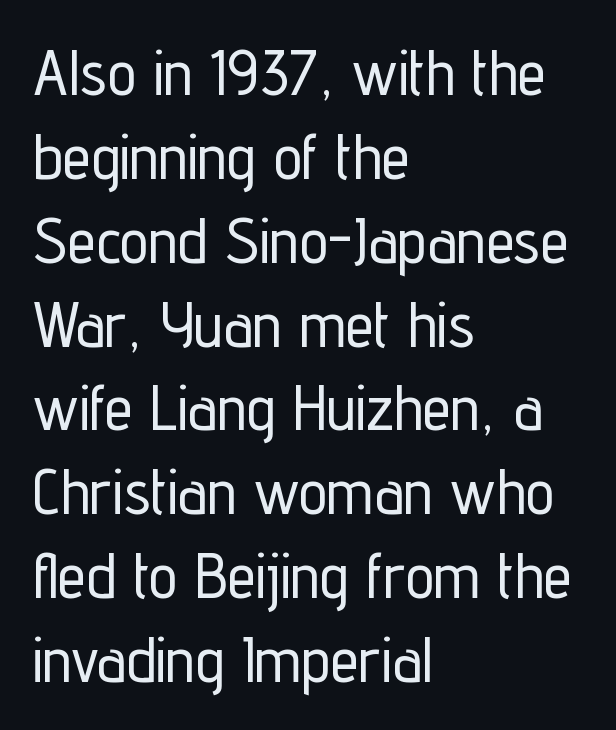
Spacing between characters is what you'd get straight out of the box. Beneath every word, the page is bare. Notice how descenders clear the ascenders below comfortably — that's standard leading. Every stem runs plumb, perpendicular to the baseline. These lines stack with their left ends in a neat column. These lines are composed in type without serifs.
